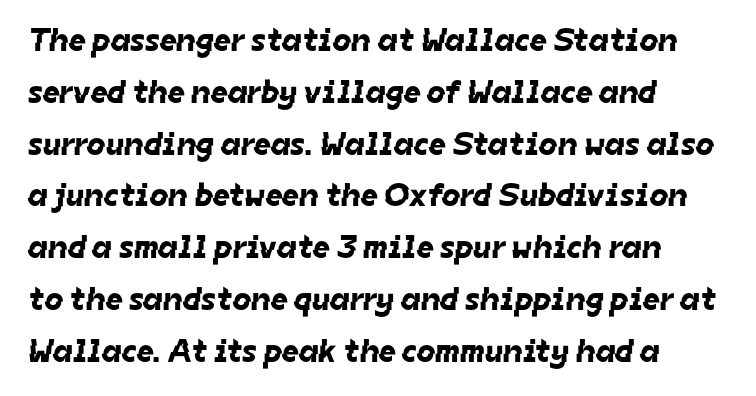
Q: Is the typeface a serif or a sans-serif typeface? A: Sans-serif.
Q: Is the text underlined? A: No.
Q: How is the paragraph aligned? A: Left-aligned.
Q: Is the spacing between letters normal or unusually wide? A: Normal.
Q: Is the spacing between lines tight, normal or loose? A: Normal.
Q: Width (condensed, normal, or wide)? A: Normal.
Q: Stroke contrast? A: Low.
Q: x-height? A: Medium.
Q: Monospaced? A: No.
